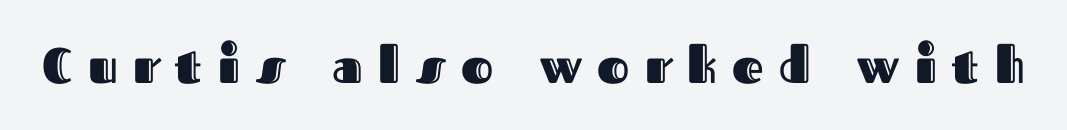
Students, note that the glyphs here are deliberately spaced far apart. Note the varied advance widths — an 'i' is clearly narrower than an 'm'. The foot of each line stays bare and open. Vertical strokes here are truly vertical.
